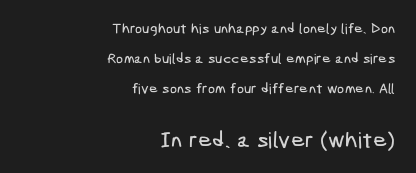
Each new line begins a long way beneath the previous one. Anything drawn beneath the words? Only blank space. The letters sit at their default tracking, neither squeezed nor spread. Caption: multi-line text, flush right, ragged left. Block two is the big one; block one sits smaller above it.
